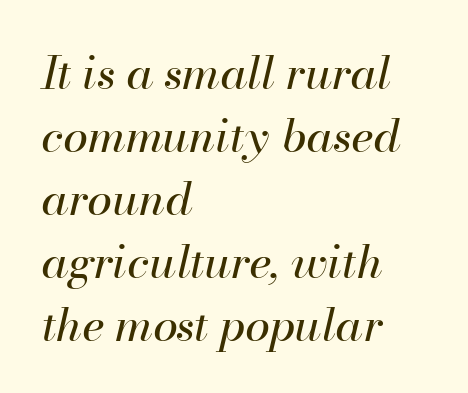
Notice how the stems are inclined rather than vertical — that's the hallmark of italics. Underlining? Definitely not there. Here the designer chose a conventional face with non-uniform glyph widths. The passage shown has conventional tracking throughout.
